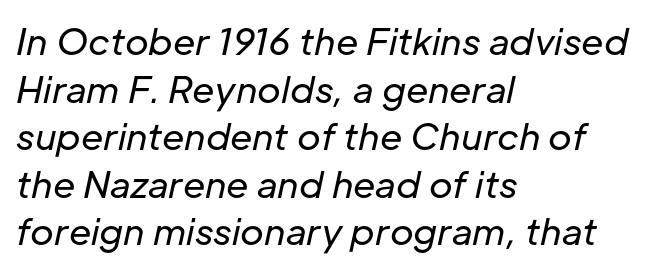
{"italic": "yes", "lean": "right", "slant_degrees": 12, "bold": "no", "weight": "regular", "width": "normal", "stroke_contrast": "low", "x_height": "medium", "monospaced": "no", "underline": "no", "align": "left", "line_spacing": "normal", "line_spacing_ratio": 1.32, "letter_spacing": "normal", "letter_spacing_em": 0.0, "glyph_px": 36}
